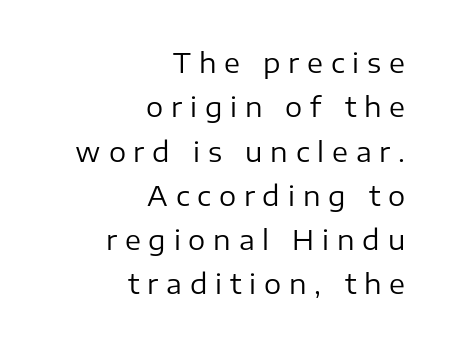
How would I describe the line gaps? Plain and ordinary. Stroke mass is kept to a normal reading level or below. If you drew a line through each stem, it would be perfectly vertical. Plain, unruled lines of type. The tracking reads as deliberately expanded to a designer's eye. A flush-right, rag-left setting is used for this passage.
